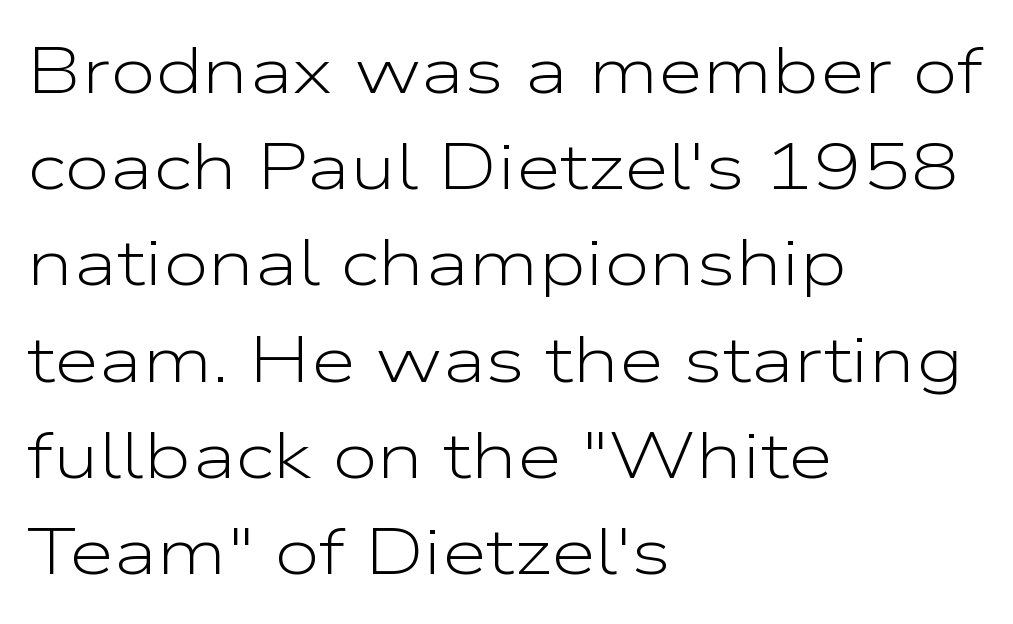
{"serif": "no", "italic": "no", "bold": "no", "weight": "light", "width": "wide", "stroke_contrast": "low", "x_height": "medium", "monospaced": "no", "underline": "no", "align": "left", "line_spacing": "normal", "line_spacing_ratio": 1.48, "letter_spacing": "normal", "letter_spacing_em": 0.0, "glyph_px": 65}
